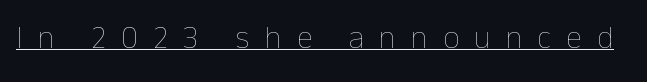
{"italic": "no", "bold": "no", "weight": "thin", "width": "normal", "stroke_contrast": "low", "x_height": "medium", "monospaced": "no", "underline": "yes", "letter_spacing": "wide", "letter_spacing_em": 0.48, "glyph_px": 32}
